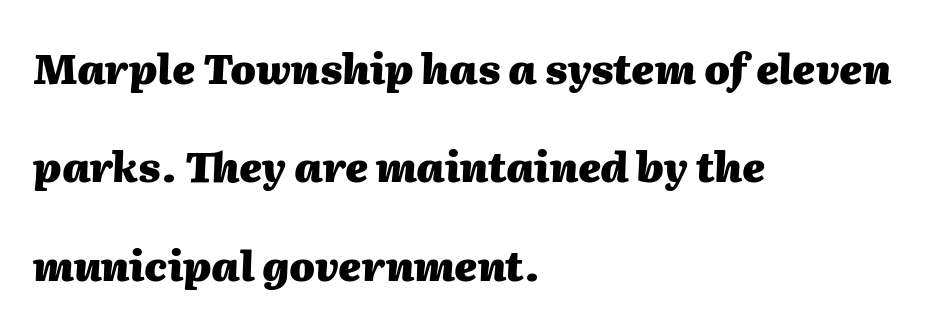
{"italic": "yes", "lean": "right", "slant_degrees": 2, "bold": "yes", "weight": "heavy", "width": "normal", "stroke_contrast": "medium", "x_height": "medium", "monospaced": "no", "underline": "no", "align": "left", "line_spacing": "loose", "line_spacing_ratio": 2.4, "letter_spacing": "normal", "letter_spacing_em": 0.0, "glyph_px": 41}
